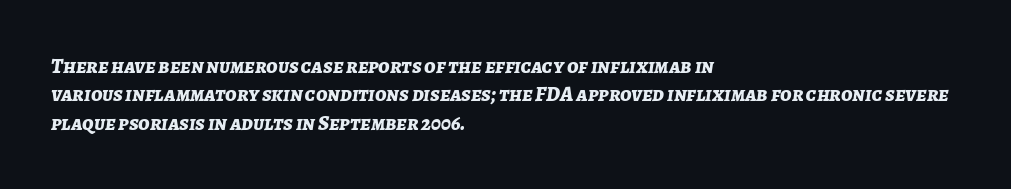
Q: Is the text bold? A: Yes.
Q: Is the text italic (slanted)? A: Yes, it leans right by about 7 degrees.
Q: Is the text underlined? A: No.
Q: How is the paragraph aligned? A: Left-aligned.
Q: Is the spacing between letters normal or unusually wide? A: Normal.
Q: Is the spacing between lines tight, normal or loose? A: Normal.
